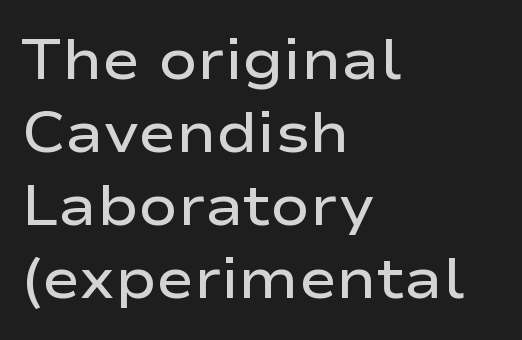
The image shows 57 px semibold, wide sans-serif type, upright; set left-aligned, normal line spacing (1.28x), normal letter spacing, not underlined; low stroke contrast and a medium x-height.
